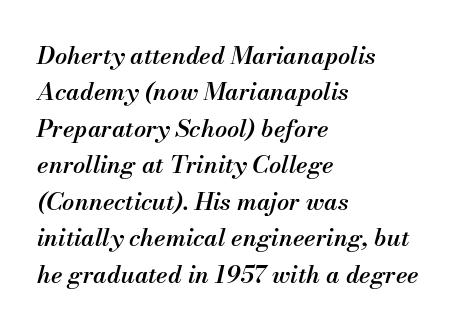
{"italic": "yes", "lean": "right", "slant_degrees": 13, "bold": "semi", "underline": "no", "align": "left", "line_spacing": "normal", "line_spacing_ratio": 1.52, "letter_spacing": "normal", "letter_spacing_em": 0.0, "glyph_px": 24}
